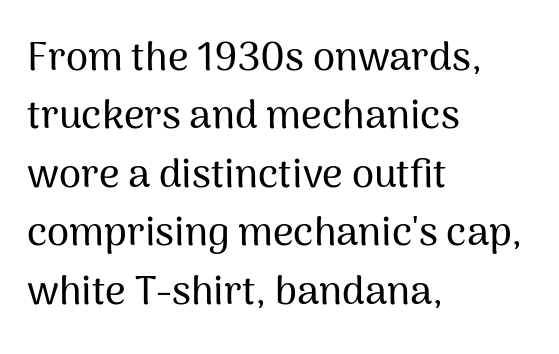
Q: Is the text italic (slanted)? A: No, it is upright.
Q: Is the typeface a serif or a sans-serif typeface? A: Sans-serif.
Q: Is the text underlined? A: No.
Q: How is the paragraph aligned? A: Left-aligned.
Q: Is the spacing between letters normal or unusually wide? A: Normal.
Q: Is the spacing between lines tight, normal or loose? A: Normal.
Q: Width (condensed, normal, or wide)? A: Normal.
Q: Stroke contrast? A: Medium.
Q: x-height? A: Medium.
Q: Monospaced? A: No.
